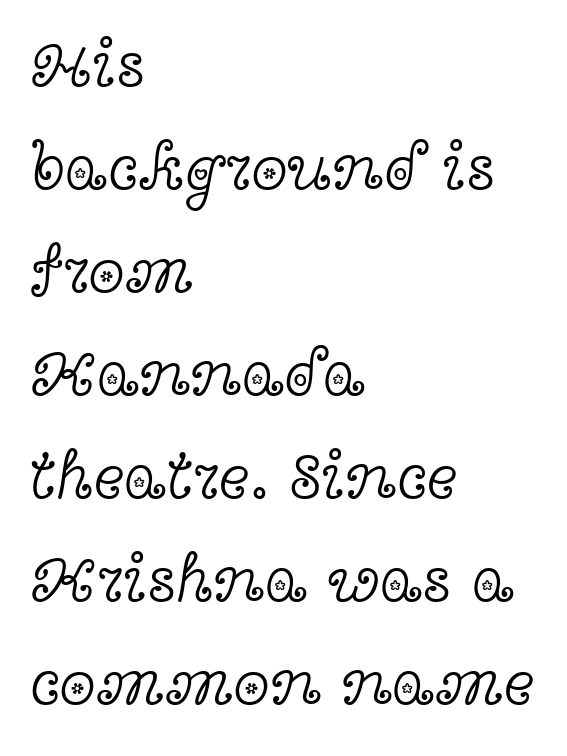
The image shows 66 px light, wide serif type, upright; set left-aligned, normal line spacing (1.56x), normal letter spacing, not underlined; a medium x-height.
